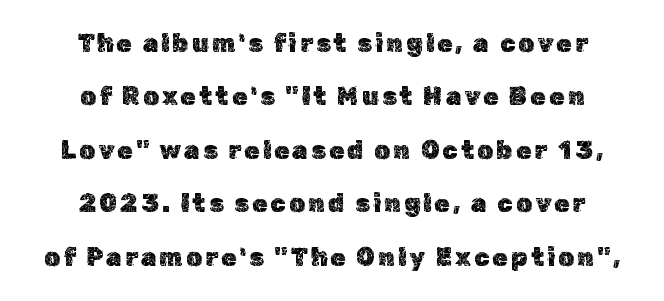
Q: Is the text italic (slanted)? A: No, it is upright.
Q: Is the text underlined? A: No.
Q: How is the paragraph aligned? A: Centered.
Q: Is the spacing between lines tight, normal or loose? A: Loose.
